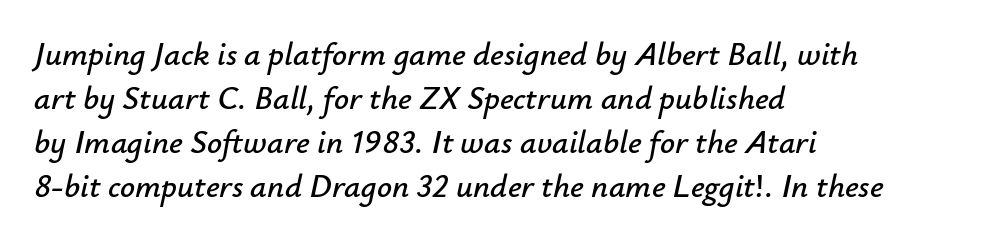
The image shows 33 px text type, italic (leaning right); set left-aligned, normal line spacing (1.33x), normal letter spacing, not underlined; low stroke contrast and a small x-height.
